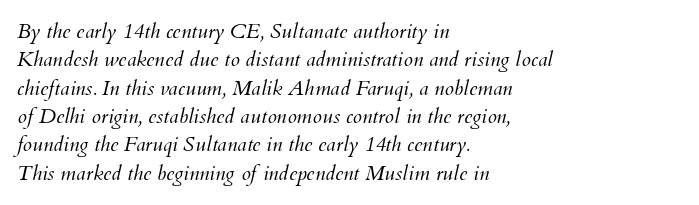
The image shows 21 px text type, italic (leaning right); set left-aligned, normal line spacing (1.35x), normal letter spacing, not underlined.
